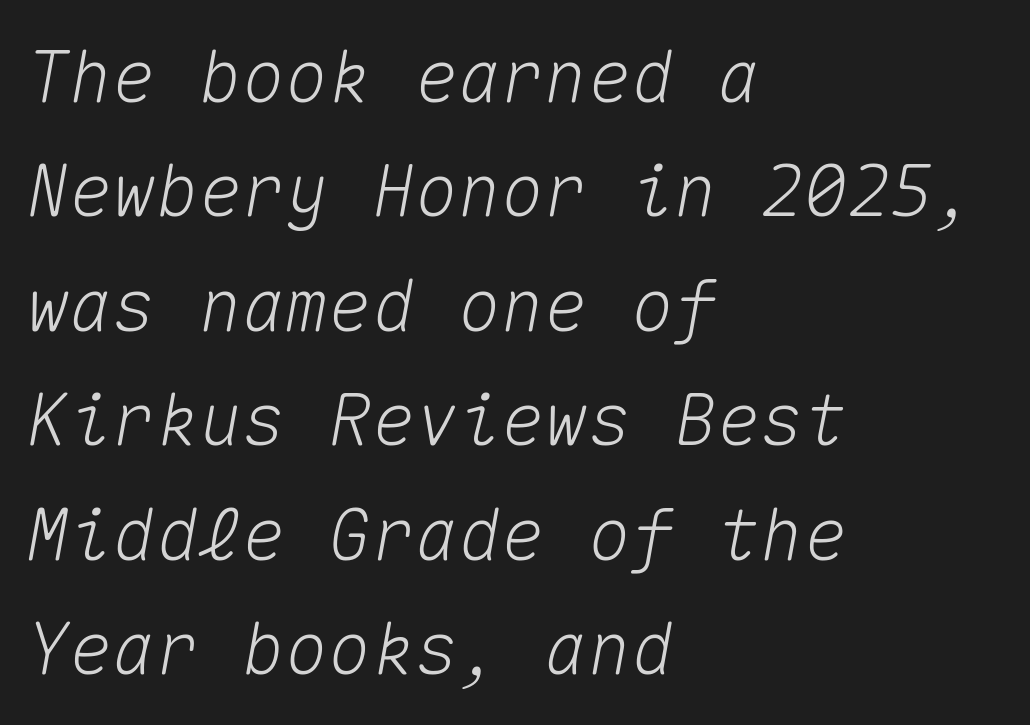
The font's italic variant was chosen for this text. Compared with typical paragraphs, the rows here are spaced about the same. The face used here is monospaced, like something from a code editor. Check under the words: just untouched page. Alignment: flush left.
